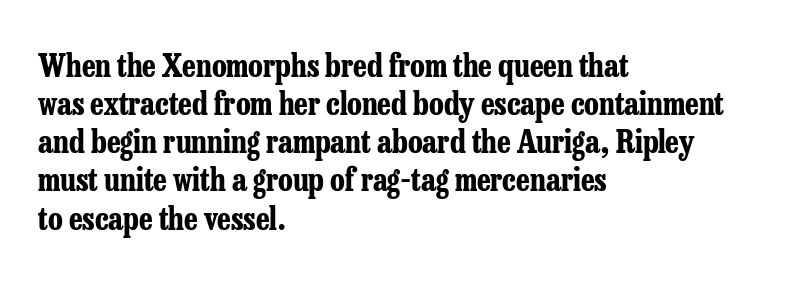
Tall strokes in this sample are plumb rather than angled. The horizontal fit of the characters is conventional and even. Summary of weight: heavy, a full bold. If you drew a ruler down the left edge, every line would touch it. The passage shown is not underscored anywhere.
